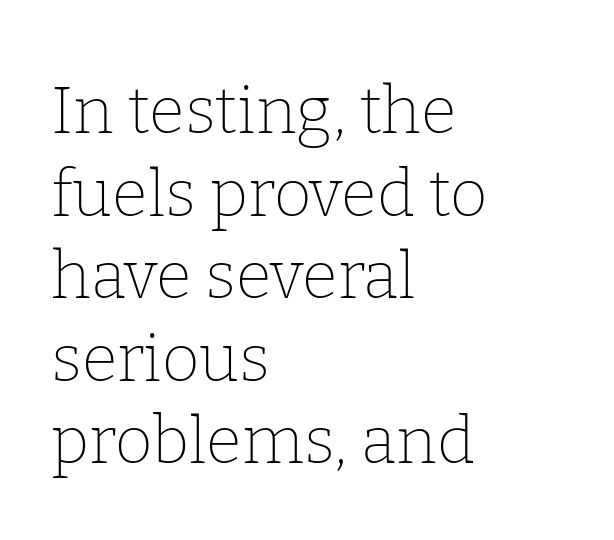
The image shows 65 px thin serif type, upright; set left-aligned, normal line spacing (1.27x), normal letter spacing, not underlined; low stroke contrast and a medium x-height.
